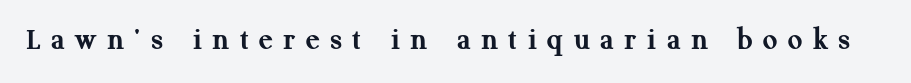
The image shows 32 px semibold serif type, upright; set unusually wide letter spacing (+0.33 em), not underlined; medium stroke contrast and a medium x-height.
